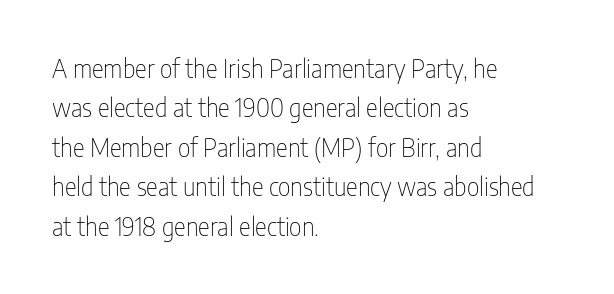
The image shows 25 px text type, upright; set left-aligned, normal line spacing (1.58x), normal letter spacing, not underlined.
